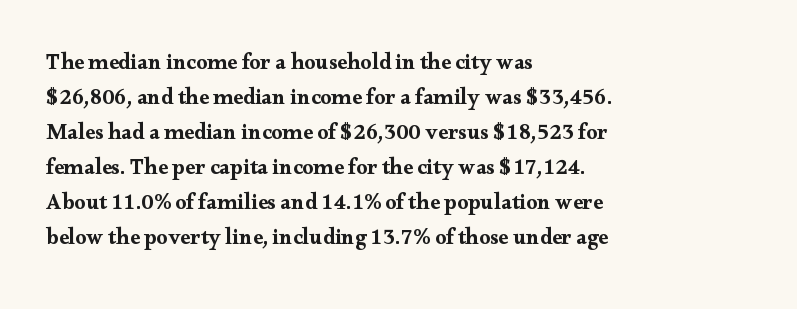
The image shows 22 px text type, upright; set left-aligned, normal line spacing (1.59x), normal letter spacing, not underlined.
